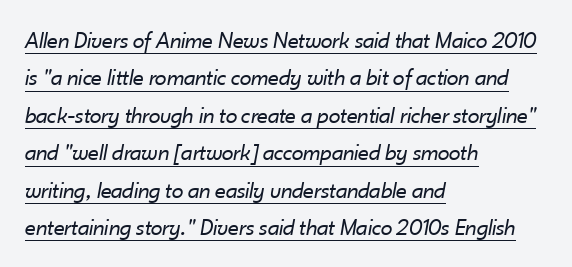
Slant detected: the letters are inclined. There is no visible air inserted between adjacent glyphs. Short and long lines alike share a common starting point at left. A quiet, ordinary-to-light weight characterises the typeface. The specimen includes a rule beneath the text block's lines. Is there much room between lines? A standard amount, neither cramped nor airy.
